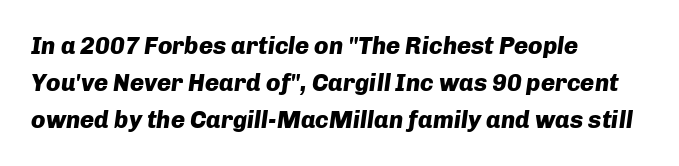
The image shows 24 px bold type, italic (leaning right); set left-aligned, normal line spacing (1.55x), normal letter spacing, not underlined.
